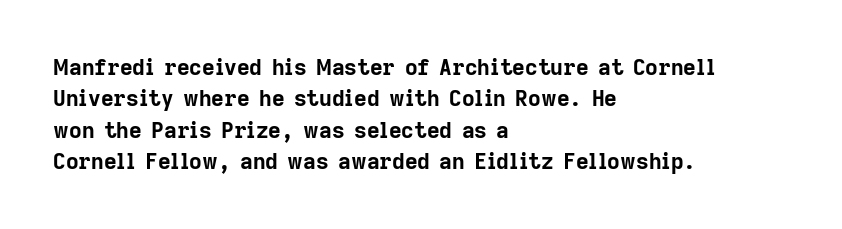
The image shows 22 px bold type, upright; set left-aligned, normal line spacing (1.43x), normal letter spacing, not underlined.
